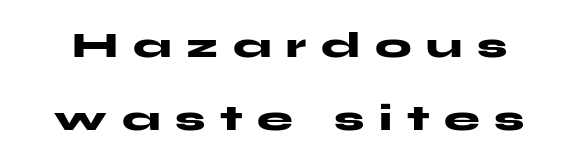
Q: Is the text bold? A: Yes.
Q: Is the text italic (slanted)? A: No, it is upright.
Q: Is the typeface a serif or a sans-serif typeface? A: Sans-serif.
Q: Is the text underlined? A: No.
Q: Is the spacing between letters normal or unusually wide? A: Unusually wide.
Q: Is the spacing between lines tight, normal or loose? A: Loose.
Q: Width (condensed, normal, or wide)? A: Wide.
Q: Stroke contrast? A: Medium.
Q: x-height? A: Medium.
Q: Monospaced? A: No.
